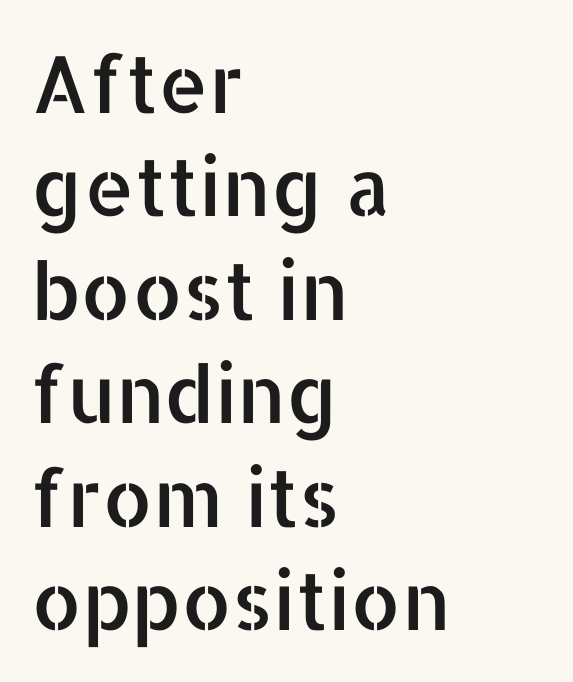
Q: Is the text italic (slanted)? A: No, it is upright.
Q: Is the typeface a serif or a sans-serif typeface? A: Sans-serif.
Q: Is the text underlined? A: No.
Q: How is the paragraph aligned? A: Left-aligned.
Q: Is the spacing between letters normal or unusually wide? A: Normal.
Q: Is the spacing between lines tight, normal or loose? A: Normal.
Q: Width (condensed, normal, or wide)? A: Normal.
Q: Stroke contrast? A: Low.
Q: x-height? A: Medium.
Q: Monospaced? A: No.
